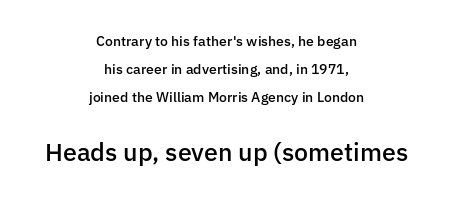
Q: Is the text bold? A: Semi-bold.
Q: Is the text italic (slanted)? A: No, it is upright.
Q: Is the text underlined? A: No.
Q: How is the paragraph aligned? A: Centered.
Q: Is the spacing between letters normal or unusually wide? A: Normal.
Q: Is the spacing between lines tight, normal or loose? A: Loose.
Q: Which block of text is set in a larger size, the first (top) or the second (bottom)? A: The second (bottom) one.
